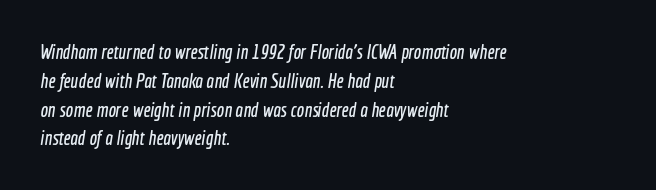
{"underline": "no", "align": "left", "line_spacing": "normal", "line_spacing_ratio": 1.44, "letter_spacing": "normal", "letter_spacing_em": 0.0, "glyph_px": 20}
